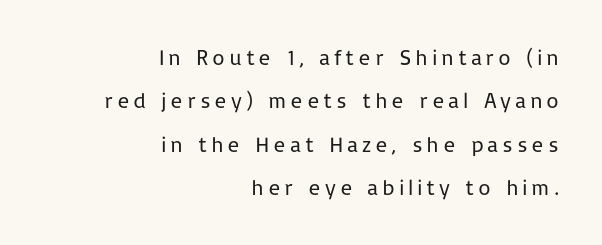
Q: Is the text bold? A: No.
Q: Is the text italic (slanted)? A: No, it is upright.
Q: Is the text underlined? A: No.
Q: How is the paragraph aligned? A: Right-aligned.
Q: Is the spacing between lines tight, normal or loose? A: Loose.
